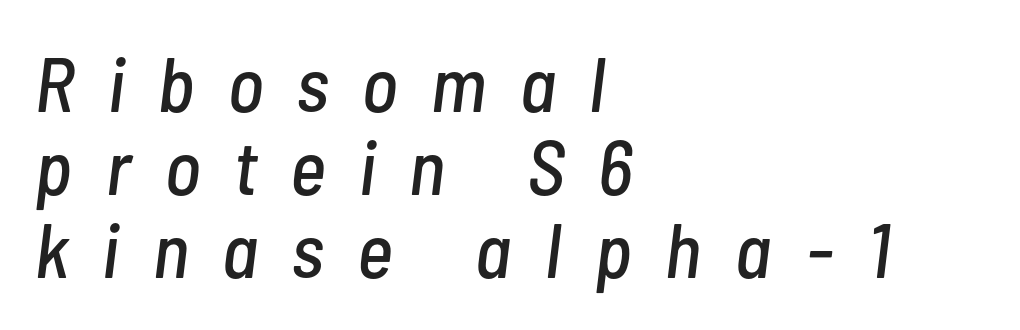
The image shows 77 px condensed type, italic (leaning right); set left-aligned, tight line spacing (1.08x), unusually wide letter spacing (+0.44 em), not underlined; low stroke contrast and a medium x-height.
